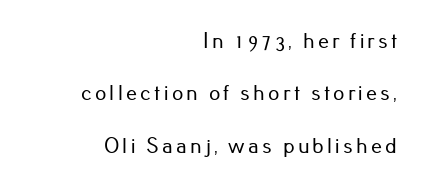
Q: Is the text italic (slanted)? A: No, it is upright.
Q: Is the text underlined? A: No.
Q: How is the paragraph aligned? A: Right-aligned.
Q: Is the spacing between lines tight, normal or loose? A: Loose.
